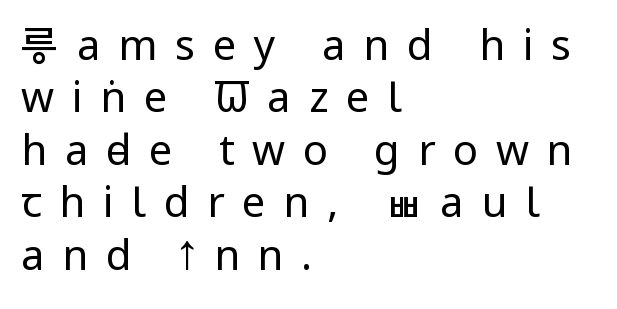
Beneath every word, the page is bare. A normal amount of white space separates one row of letters from the next. No italicization has been applied; the sample stays upright. Is this a fixed-width face? No — the glyphs have proportional, varying widths. The characters display no serif detailing; their extremities are plain. Weight: regular or lighter.
